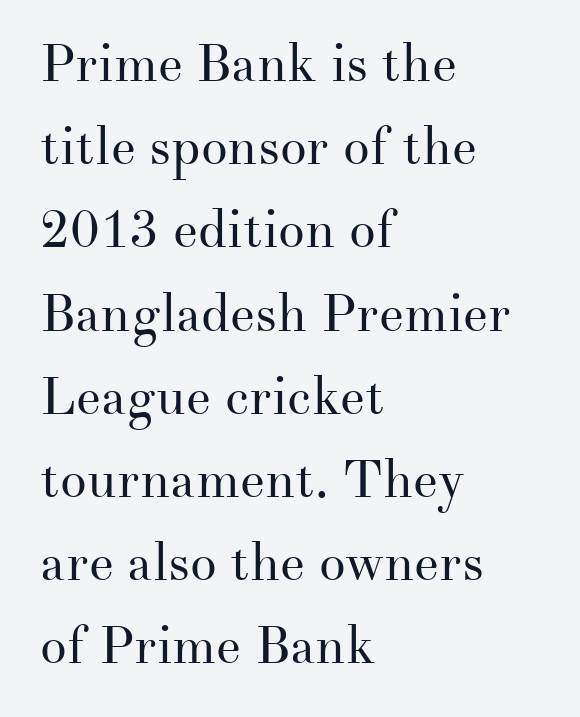
{"serif": "yes", "italic": "no", "bold": "no", "weight": "regular", "width": "normal", "stroke_contrast": "medium", "x_height": "small", "monospaced": "no", "underline": "no", "align": "left", "line_spacing": "normal", "line_spacing_ratio": 1.57, "letter_spacing": "normal", "letter_spacing_em": 0.0, "glyph_px": 53}
